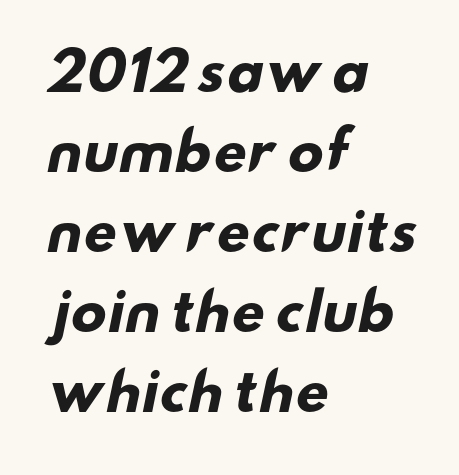
Q: Is the text bold? A: Yes.
Q: Is the typeface a serif or a sans-serif typeface? A: Sans-serif.
Q: Is the text underlined? A: No.
Q: How is the paragraph aligned? A: Left-aligned.
Q: Is the spacing between letters normal or unusually wide? A: Normal.
Q: Is the spacing between lines tight, normal or loose? A: Normal.
Q: Width (condensed, normal, or wide)? A: Wide.
Q: Stroke contrast? A: Low.
Q: x-height? A: Small.
Q: Monospaced? A: No.
